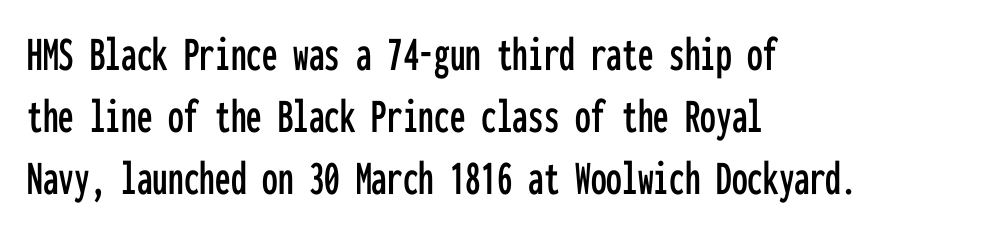
Underlining? Definitely not there. You could call the tracking neutral — neither tight nor loose. A typesetter would mark this as roman, not italic. The rendering uses typewriter-style spacing with identical character cells. The lines are quadded left.
